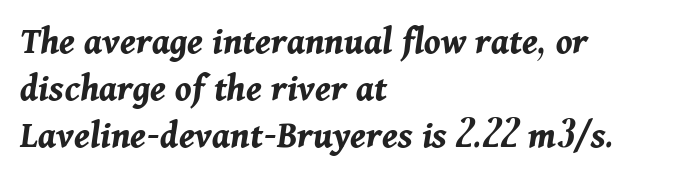
The image shows 39 px bold type, italic (leaning right); set left-aligned, line spacing 1.2x, normal letter spacing, not underlined; medium stroke contrast and a medium x-height.
